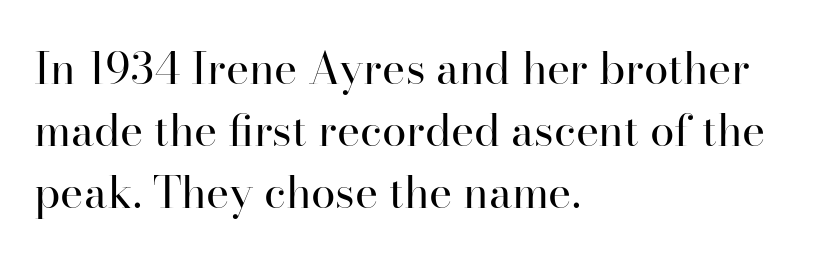
Stems and bowls with no extra thickness — not bold. Observe the serifs anchoring each vertical stroke in this sample. Vertical strokes here are truly vertical. All the whitespace from short lines collects on the right.
